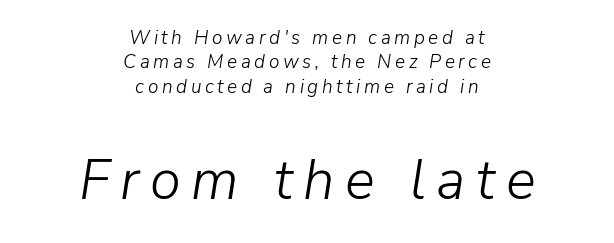
{"italic": "yes", "lean": "right", "slant_degrees": 9, "bold": "no", "weight": "light", "width": "normal", "stroke_contrast": "low", "x_height": "medium", "monospaced": "no", "underline": "no", "align": "center", "line_spacing": "normal", "line_spacing_ratio": 1.28, "larger_block": "second", "size_ratio": 2.95, "glyph_px": 56}
